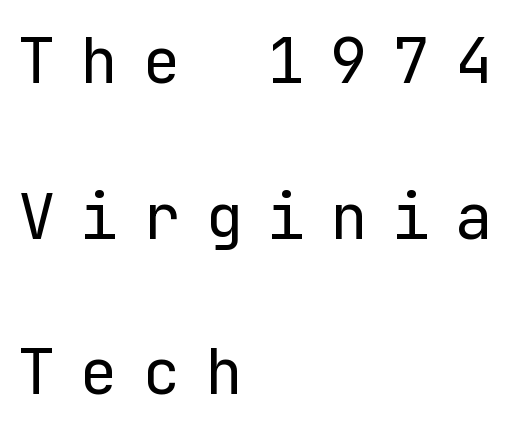
The typeface has the unassuming heft of standard copy or less. The gaps between neighbouring characters are conspicuously large. Underlining? Definitely not there. A typesetter would call this leading open, well beyond the default.
